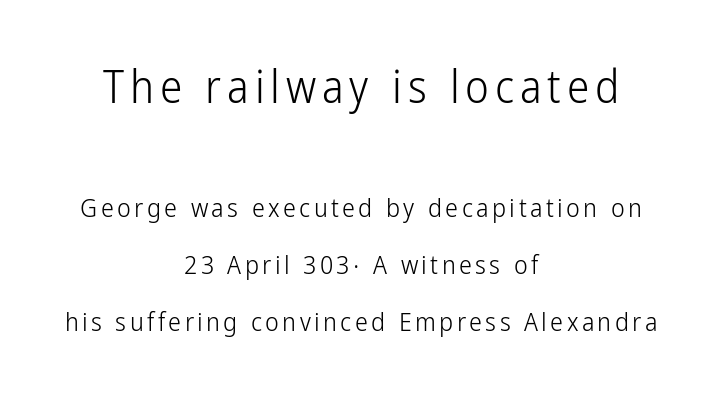
Type without underlining. Each letter keeps its own natural width here, so spacing adapts to shape. Type style note: lacks serifs. Rendered with straight, roman letterforms. Leftover space on each line is divided equally before and after the words. No letter is thick-stroked: the sample isn't bold.
